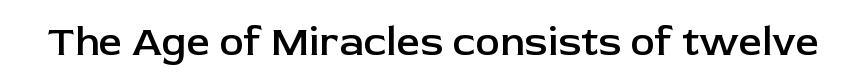
{"serif": "no", "italic": "no", "bold": "semi", "weight": "semibold", "width": "normal", "stroke_contrast": "low", "x_height": "medium", "monospaced": "no", "underline": "no", "letter_spacing": "normal", "letter_spacing_em": 0.0, "glyph_px": 41}
